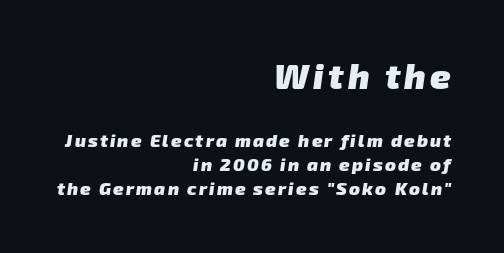
The image shows 35 px heavy sans-serif type; set right-aligned, normal line spacing (1.34x), not underlined; the first (top) block is 1.94x larger; low stroke contrast and a medium x-height.
